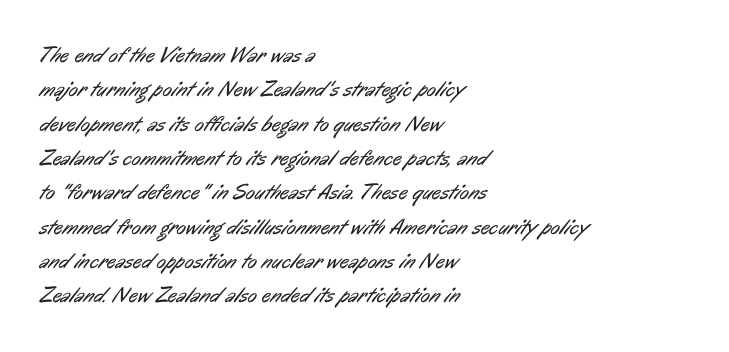
The image shows 22 px text type; set left-aligned, normal line spacing (1.56x), normal letter spacing, not underlined.
